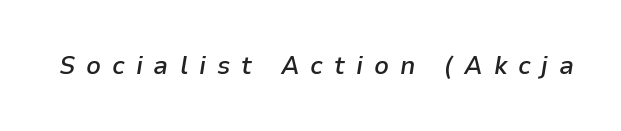
{"italic": "yes", "lean": "right", "slant_degrees": 9, "bold": "semi", "underline": "no", "letter_spacing": "wide", "letter_spacing_em": 0.42, "glyph_px": 26}
